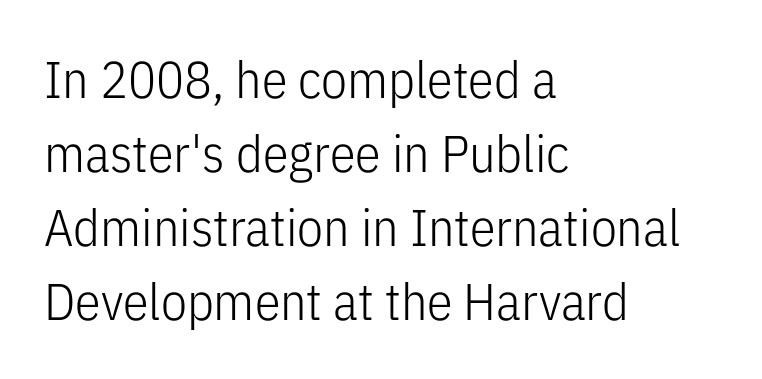
Q: Is the text bold? A: No.
Q: Is the text italic (slanted)? A: No, it is upright.
Q: Is the typeface a serif or a sans-serif typeface? A: Sans-serif.
Q: Is the text underlined? A: No.
Q: How is the paragraph aligned? A: Left-aligned.
Q: Is the spacing between letters normal or unusually wide? A: Normal.
Q: Is the spacing between lines tight, normal or loose? A: Normal.
Q: Width (condensed, normal, or wide)? A: Condensed.
Q: Stroke contrast? A: Low.
Q: x-height? A: Medium.
Q: Monospaced? A: No.
